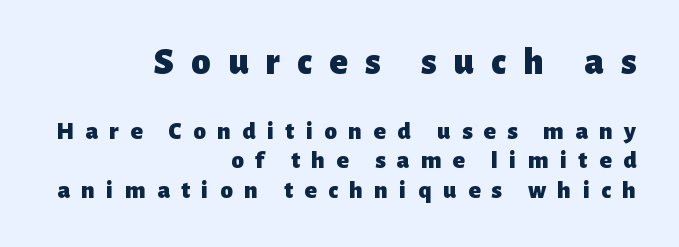
Q: Is the text bold? A: Yes.
Q: Is the text italic (slanted)? A: No, it is upright.
Q: Is the typeface a serif or a sans-serif typeface? A: Sans-serif.
Q: Is the text underlined? A: No.
Q: How is the paragraph aligned? A: Right-aligned.
Q: Is the spacing between letters normal or unusually wide? A: Unusually wide.
Q: Which block of text is set in a larger size, the first (top) or the second (bottom)? A: The first (top) one.
Q: Width (condensed, normal, or wide)? A: Normal.
Q: Stroke contrast? A: Low.
Q: x-height? A: Medium.
Q: Monospaced? A: No.
